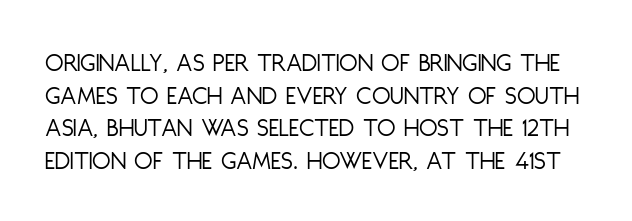
The weight would be labelled regular, book, light, or lighter still. The type sits square on the baseline with zero lean. Check under the words: just untouched page. Between one letter and the next there's only the usual sliver of space.
